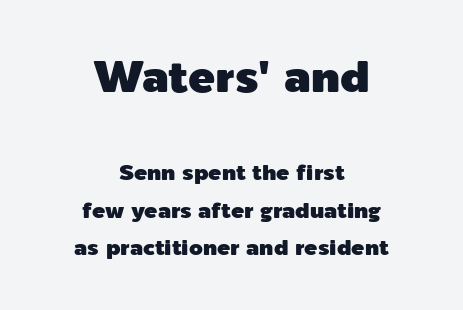
The image shows 45 px sans-serif type, upright; set centered, normal line spacing (1.7x), normal letter spacing, not underlined; the first (top) block is 2.05x larger; a medium x-height.
